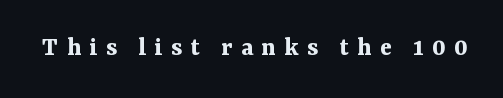
Q: Is the text bold? A: Yes.
Q: Is the text italic (slanted)? A: No, it is upright.
Q: Is the text underlined? A: No.
Q: Is the spacing between letters normal or unusually wide? A: Unusually wide.
